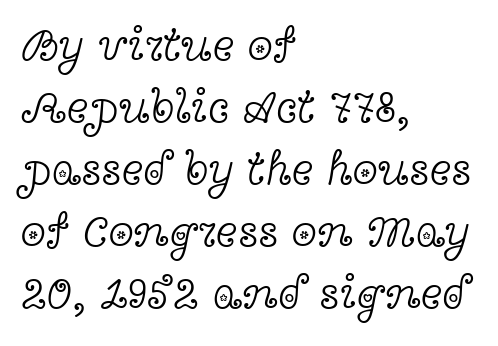
{"serif": "yes", "italic": "no", "bold": "no", "weight": "light", "width": "wide", "x_height": "medium", "monospaced": "no", "underline": "no", "align": "left", "line_spacing": "normal", "line_spacing_ratio": 1.35, "letter_spacing": "normal", "letter_spacing_em": 0.0, "glyph_px": 46}
